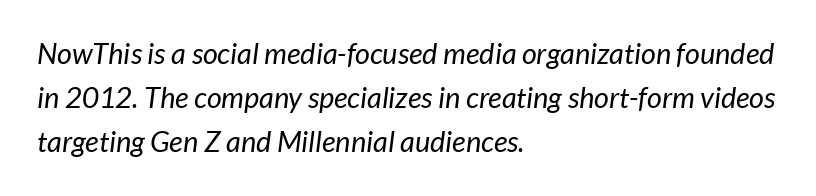
Successive baselines arrive at the customary interval. The passage shown is typed in a proportional face where columns would drift. Where is the straight margin? On the left. This is sans-serif lettering, the kind often seen on screens and signage. The letters look calm and open, with moderate or lighter stems.
